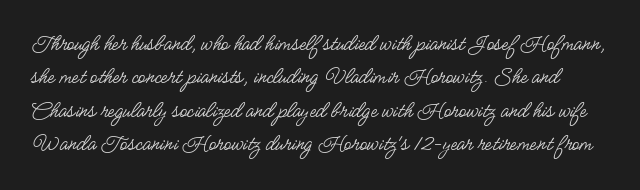
Q: Is the text bold? A: No.
Q: Is the text italic (slanted)? A: Yes.
Q: Is the text underlined? A: No.
Q: Is the spacing between letters normal or unusually wide? A: Normal.
Q: Is the spacing between lines tight, normal or loose? A: Normal.
